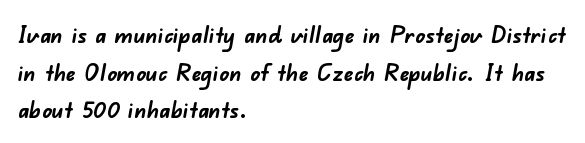
The typesetter chose a ragged-right arrangement here. Heavy, bold letterforms. A normal amount of white space separates one row of letters from the next. A clean baseline with only descenders dipping below it.
